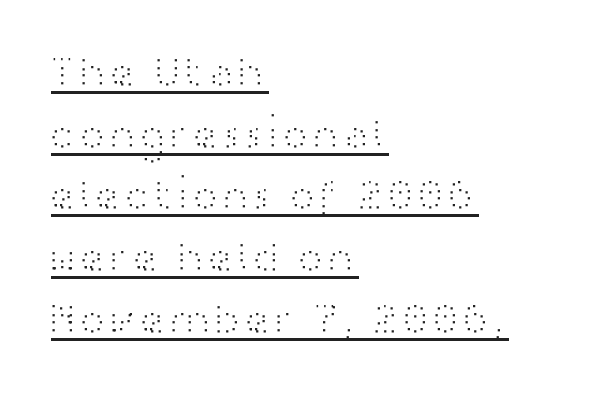
Q: Is the text bold? A: No.
Q: Is the text italic (slanted)? A: No, it is upright.
Q: Is the typeface a serif or a sans-serif typeface? A: Sans-serif.
Q: Is the text underlined? A: Yes.
Q: How is the paragraph aligned? A: Left-aligned.
Q: Is the spacing between letters normal or unusually wide? A: Normal.
Q: Is the spacing between lines tight, normal or loose? A: Normal.
Q: Width (condensed, normal, or wide)? A: Wide.
Q: Stroke contrast? A: High.
Q: x-height? A: Medium.
Q: Monospaced? A: No.
